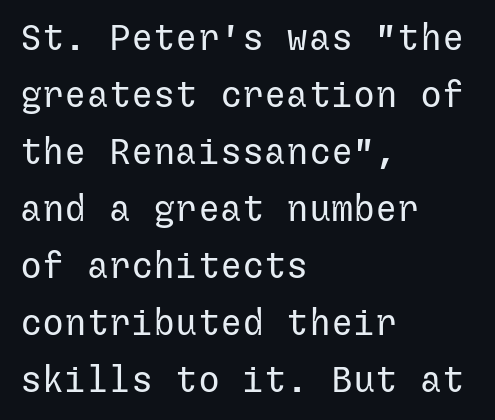
{"serif": "no", "italic": "no", "bold": "no", "weight": "regular", "width": "normal", "stroke_contrast": "low", "x_height": "medium", "underline": "no", "align": "left", "line_spacing": "normal", "line_spacing_ratio": 1.54, "letter_spacing": "normal", "letter_spacing_em": 0.0, "glyph_px": 37}
